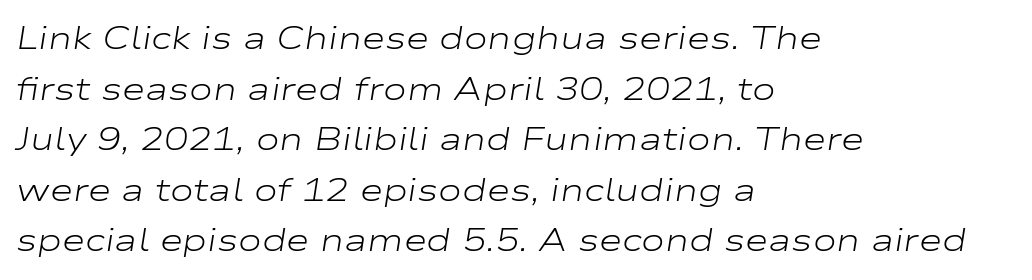
The image shows 32 px light, wide type, italic (leaning right); set left-aligned, normal line spacing (1.58x), normal letter spacing, not underlined; low stroke contrast and a medium x-height.
